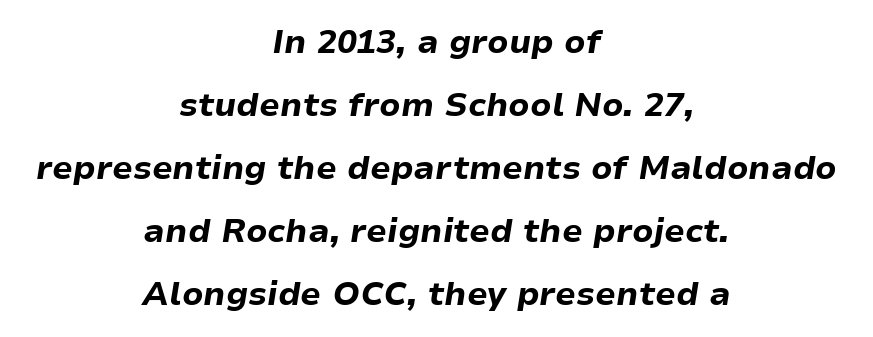
Q: Is the text bold? A: Yes.
Q: Is the text italic (slanted)? A: Yes, it leans right by about 9 degrees.
Q: Is the text underlined? A: No.
Q: How is the paragraph aligned? A: Centered.
Q: Is the spacing between letters normal or unusually wide? A: Normal.
Q: Is the spacing between lines tight, normal or loose? A: Loose.
Q: Width (condensed, normal, or wide)? A: Normal.
Q: Stroke contrast? A: Low.
Q: x-height? A: Medium.
Q: Monospaced? A: No.
